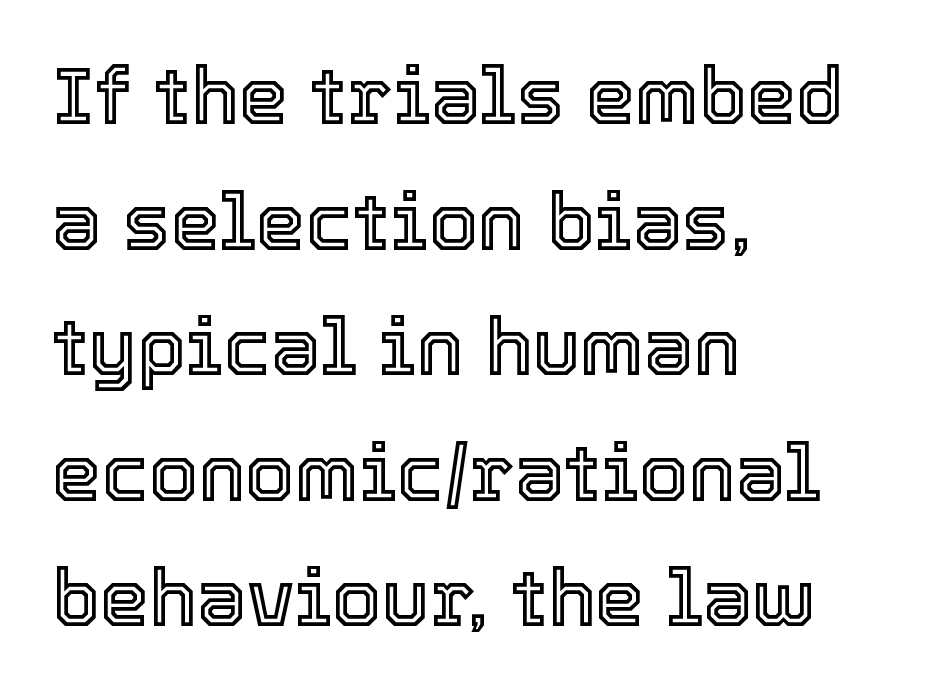
{"italic": "no", "width": "normal", "x_height": "medium", "monospaced": "no", "underline": "no", "align": "left", "line_spacing": "normal", "line_spacing_ratio": 1.59, "letter_spacing": "normal", "letter_spacing_em": 0.0, "glyph_px": 79}
